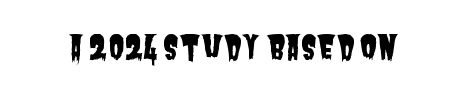
Q: Is the typeface a serif or a sans-serif typeface? A: Sans-serif.
Q: Is the text underlined? A: No.
Q: Is the spacing between letters normal or unusually wide? A: Normal.
Q: Width (condensed, normal, or wide)? A: Condensed.
Q: Stroke contrast? A: Low.
Q: x-height? A: Large.
Q: Monospaced? A: No.
